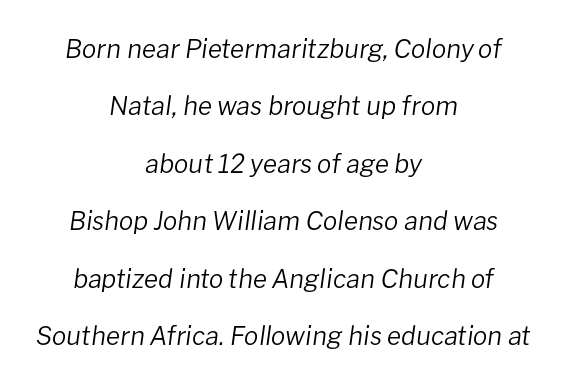
{"italic": "yes", "lean": "right", "slant_degrees": 8, "bold": "no", "underline": "no", "align": "center", "line_spacing": "loose", "line_spacing_ratio": 2.21, "letter_spacing": "normal", "letter_spacing_em": 0.0, "glyph_px": 26}
